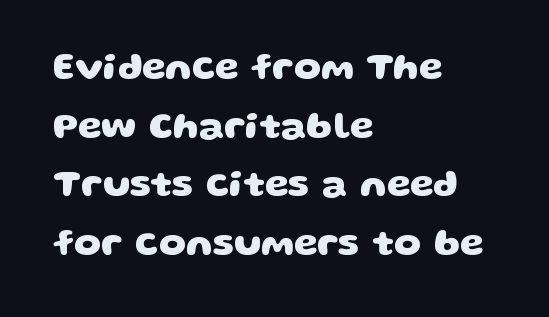
{"serif": "no", "bold": "yes", "weight": "heavy", "width": "wide", "stroke_contrast": "low", "x_height": "large", "monospaced": "no", "underline": "no", "align": "left", "line_spacing": "normal", "line_spacing_ratio": 1.54, "letter_spacing": "normal", "letter_spacing_em": 0.0, "glyph_px": 38}
